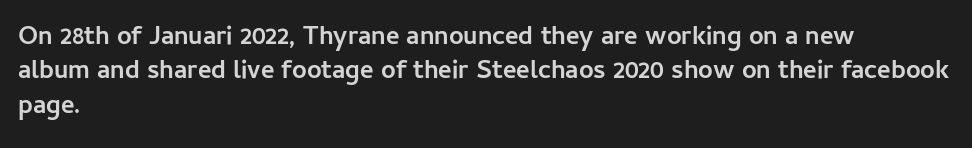
The image shows 26 px bold type, upright; set left-aligned, normal line spacing (1.32x), normal letter spacing, not underlined.
